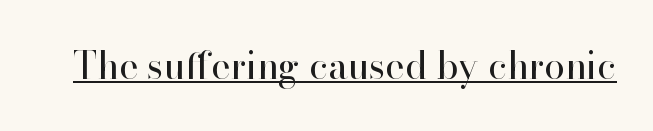
Ink coverage per letter is moderate at most. Character widths vary here, with narrow letters taking less room than wide ones. Has an underline been added? It has. The axis of the letterforms is exactly vertical. The letterforms sit shoulder to shoulder at normal distance. The font family rendered here belongs to the serif group.
